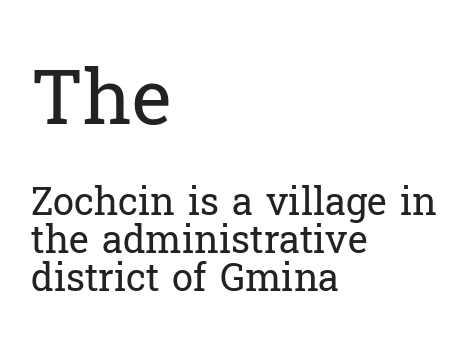
The font is comparable to plain body text, perhaps lighter. Quick note: underline off. What kind of face is this? One with serifs. The rendering keeps characters at their native spacing.
